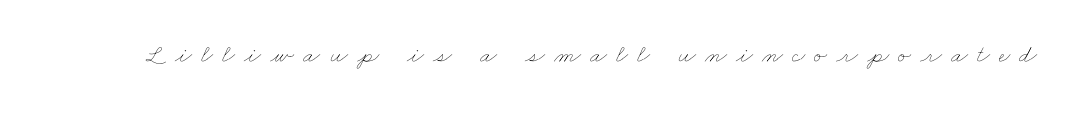
{"bold": "no", "underline": "no", "letter_spacing": "wide", "letter_spacing_em": 0.36, "glyph_px": 25}
